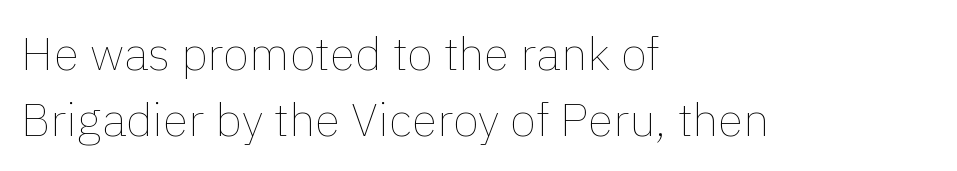
{"italic": "no", "bold": "no", "weight": "thin", "width": "normal", "x_height": "medium", "monospaced": "no", "underline": "no", "align": "left", "line_spacing": "normal", "line_spacing_ratio": 1.41, "letter_spacing": "normal", "letter_spacing_em": 0.0, "glyph_px": 47}
